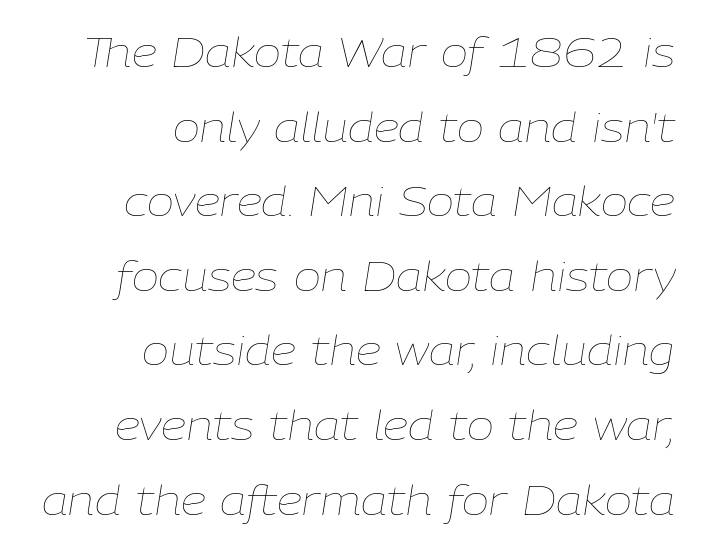
Q: Is the text bold? A: No.
Q: Is the text italic (slanted)? A: Yes, it leans right by about 9 degrees.
Q: Is the text underlined? A: No.
Q: How is the paragraph aligned? A: Right-aligned.
Q: Is the spacing between letters normal or unusually wide? A: Normal.
Q: Width (condensed, normal, or wide)? A: Normal.
Q: Stroke contrast? A: Low.
Q: x-height? A: Medium.
Q: Monospaced? A: No.
